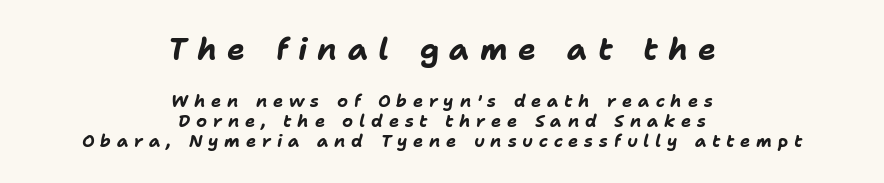
Q: Is the text bold? A: Yes.
Q: Is the text italic (slanted)? A: Yes, it leans right by about 11 degrees.
Q: Is the text underlined? A: No.
Q: How is the paragraph aligned? A: Centered.
Q: Is the spacing between letters normal or unusually wide? A: Unusually wide.
Q: Which block of text is set in a larger size, the first (top) or the second (bottom)? A: The first (top) one.
Q: Width (condensed, normal, or wide)? A: Normal.
Q: Stroke contrast? A: Low.
Q: x-height? A: Medium.
Q: Monospaced? A: No.
